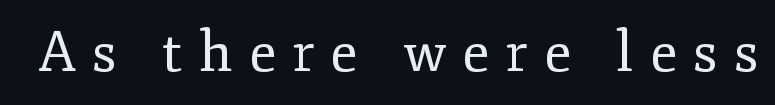
Q: Is the text bold? A: No.
Q: Is the text italic (slanted)? A: No, it is upright.
Q: Is the typeface a serif or a sans-serif typeface? A: Serif.
Q: Is the text underlined? A: No.
Q: Is the spacing between letters normal or unusually wide? A: Unusually wide.
Q: Width (condensed, normal, or wide)? A: Normal.
Q: Stroke contrast? A: Low.
Q: x-height? A: Small.
Q: Monospaced? A: No.
